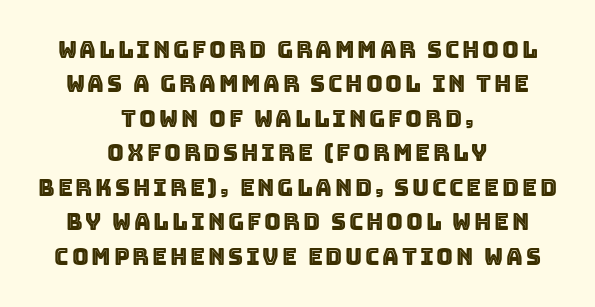
Line starts and ends both wander, symmetrically. Reading down the column, the eye jumps a familiar distance to each next line. Words float on clear page, feet unadorned. The typography opts for an upright posture over an oblique one.
